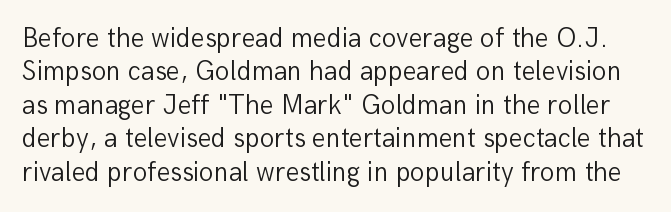
Upright lettering throughout. Default kerning and tracking; the words read as compact shapes. Descenders are the only things crossing below the line. No chunkiness to these letters — they're not bold.
